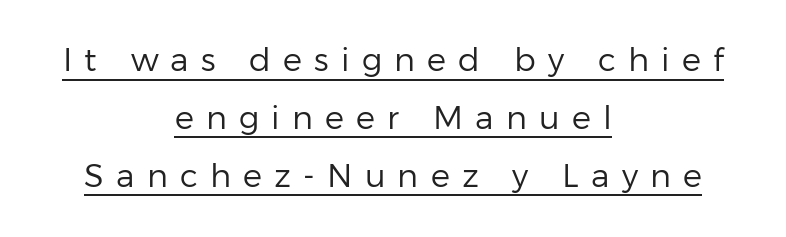
Q: Is the text bold? A: No.
Q: Is the text italic (slanted)? A: No, it is upright.
Q: Is the typeface a serif or a sans-serif typeface? A: Sans-serif.
Q: Is the text underlined? A: Yes.
Q: How is the paragraph aligned? A: Centered.
Q: Is the spacing between letters normal or unusually wide? A: Unusually wide.
Q: Width (condensed, normal, or wide)? A: Normal.
Q: Stroke contrast? A: Low.
Q: x-height? A: Medium.
Q: Monospaced? A: No.
